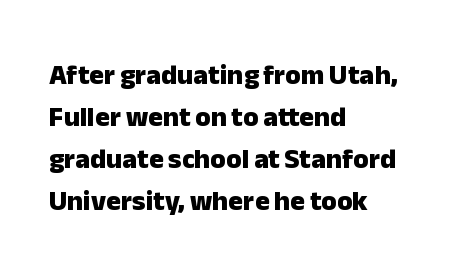
The image shows 28 px heavy sans-serif type, upright; set left-aligned, normal line spacing (1.5x), normal letter spacing, not underlined; low stroke contrast and a medium x-height.
